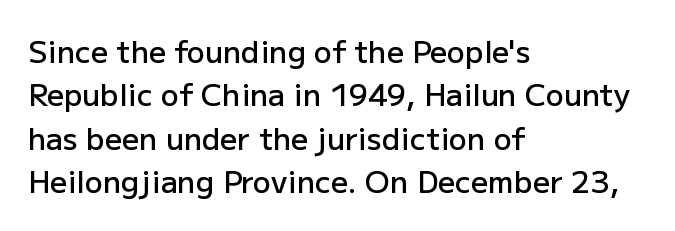
{"serif": "no", "italic": "no", "bold": "semi", "weight": "semibold", "width": "normal", "stroke_contrast": "low", "x_height": "medium", "monospaced": "no", "underline": "no", "align": "left", "line_spacing": "normal", "line_spacing_ratio": 1.45, "letter_spacing": "normal", "letter_spacing_em": 0.0, "glyph_px": 30}
